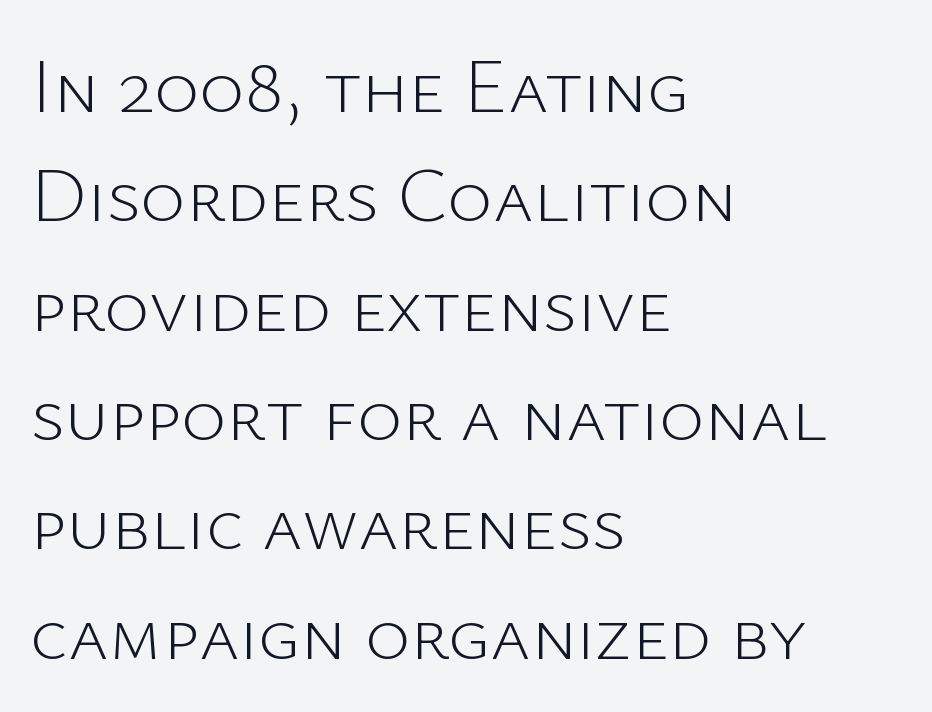
Q: Is the text bold? A: No.
Q: Is the text italic (slanted)? A: No, it is upright.
Q: Is the typeface a serif or a sans-serif typeface? A: Sans-serif.
Q: Is the text underlined? A: No.
Q: How is the paragraph aligned? A: Left-aligned.
Q: Is the spacing between letters normal or unusually wide? A: Normal.
Q: Is the spacing between lines tight, normal or loose? A: Normal.
Q: Width (condensed, normal, or wide)? A: Normal.
Q: Stroke contrast? A: Low.
Q: x-height? A: Medium.
Q: Monospaced? A: No.
